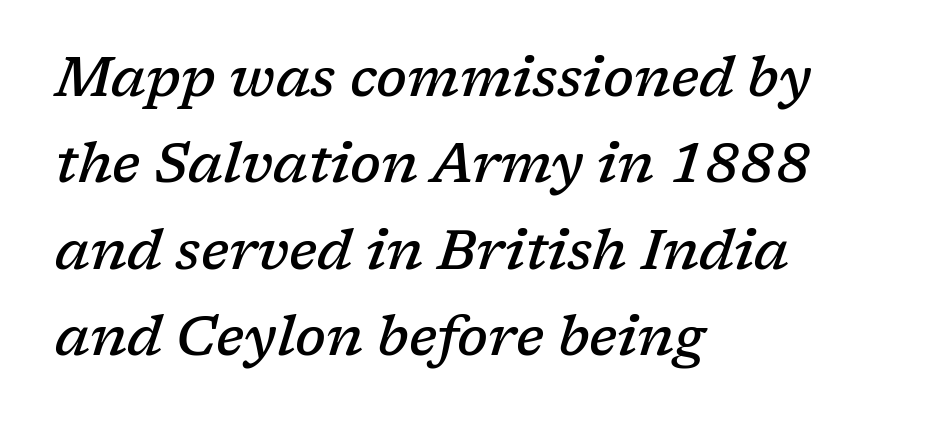
Q: Is the text bold? A: Semi-bold.
Q: Is the text italic (slanted)? A: Yes, it leans right by about 17 degrees.
Q: Is the typeface a serif or a sans-serif typeface? A: Serif.
Q: Is the text underlined? A: No.
Q: How is the paragraph aligned? A: Left-aligned.
Q: Is the spacing between letters normal or unusually wide? A: Normal.
Q: Is the spacing between lines tight, normal or loose? A: Normal.
Q: Width (condensed, normal, or wide)? A: Normal.
Q: Stroke contrast? A: Low.
Q: x-height? A: Medium.
Q: Monospaced? A: No.
